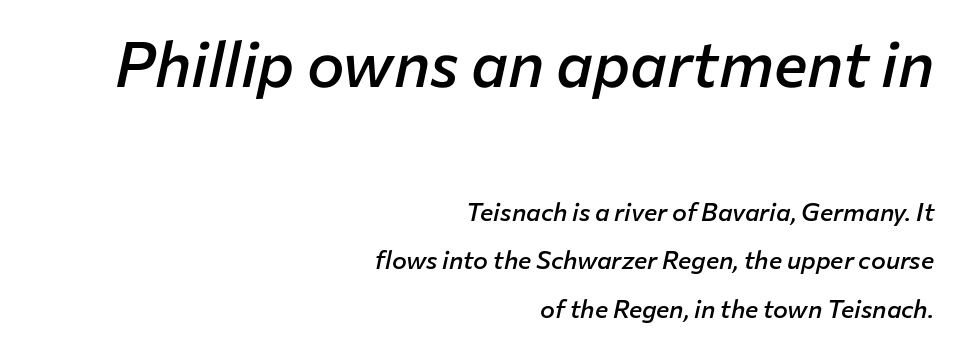
Q: Is the text bold? A: Semi-bold.
Q: Is the text italic (slanted)? A: Yes, it leans right by about 12 degrees.
Q: Is the text underlined? A: No.
Q: How is the paragraph aligned? A: Right-aligned.
Q: Is the spacing between letters normal or unusually wide? A: Normal.
Q: Is the spacing between lines tight, normal or loose? A: Loose.
Q: Which block of text is set in a larger size, the first (top) or the second (bottom)? A: The first (top) one.
Q: Width (condensed, normal, or wide)? A: Normal.
Q: Stroke contrast? A: Low.
Q: x-height? A: Medium.
Q: Monospaced? A: No.
